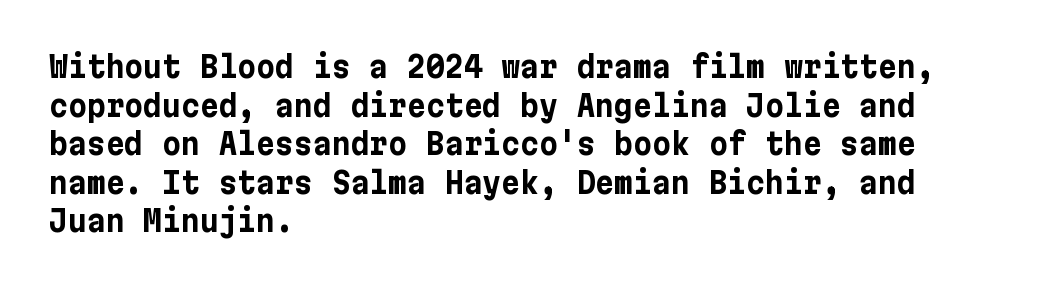
Q: Is the text bold? A: Yes.
Q: Is the text italic (slanted)? A: No, it is upright.
Q: Is the typeface a serif or a sans-serif typeface? A: Sans-serif.
Q: Is the text underlined? A: No.
Q: How is the paragraph aligned? A: Left-aligned.
Q: Is the spacing between letters normal or unusually wide? A: Normal.
Q: Is the spacing between lines tight, normal or loose? A: Normal.
Q: Width (condensed, normal, or wide)? A: Normal.
Q: Stroke contrast? A: Low.
Q: x-height? A: Medium.
